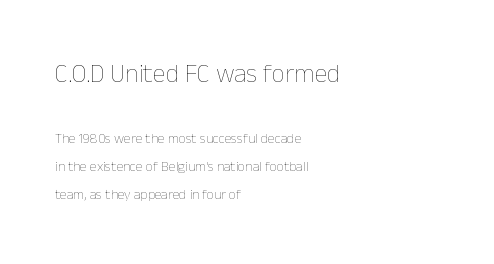
The image shows 26 px text type, upright; set left-aligned, loose line spacing (2.0x), normal letter spacing, not underlined; the first (top) block is 1.86x larger.
